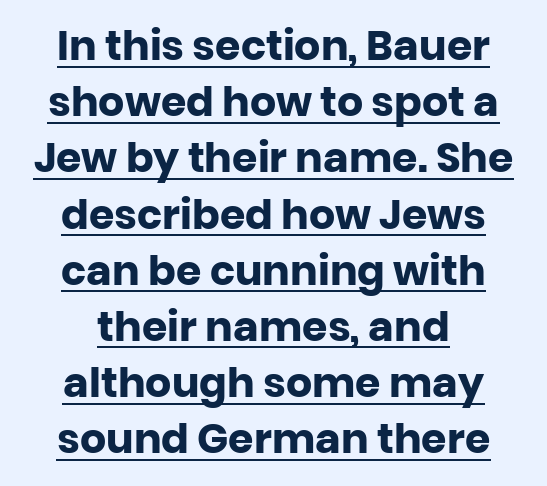
Q: Is the text bold? A: Yes.
Q: Is the text italic (slanted)? A: No, it is upright.
Q: Is the typeface a serif or a sans-serif typeface? A: Sans-serif.
Q: Is the text underlined? A: Yes.
Q: How is the paragraph aligned? A: Centered.
Q: Is the spacing between letters normal or unusually wide? A: Normal.
Q: Is the spacing between lines tight, normal or loose? A: Normal.
Q: Width (condensed, normal, or wide)? A: Normal.
Q: Stroke contrast? A: Low.
Q: x-height? A: Large.
Q: Monospaced? A: No.
